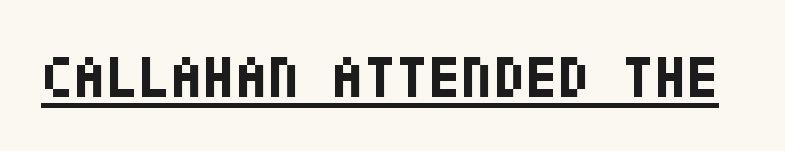
{"serif": "no", "italic": "no", "bold": "yes", "weight": "bold", "width": "condensed", "stroke_contrast": "low", "x_height": "large", "underline": "yes", "letter_spacing": "normal", "letter_spacing_em": 0.0, "glyph_px": 59}
